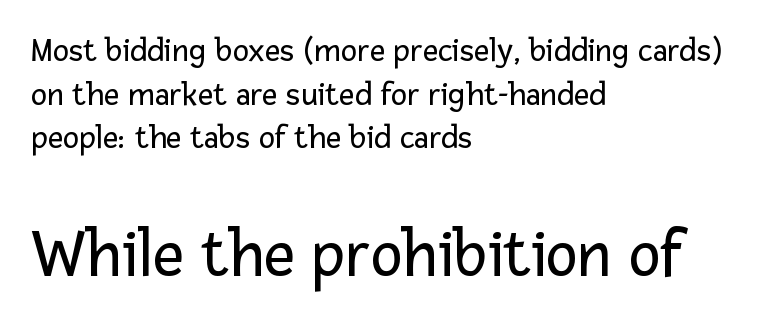
The image shows 68 px regular-weight sans-serif type, upright; set left-aligned, normal line spacing (1.28x), normal letter spacing, not underlined; the second (bottom) block is 2.0x larger; low stroke contrast and a medium x-height.
